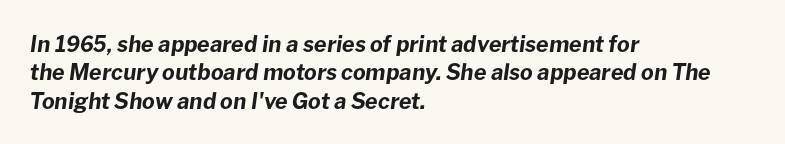
The image shows 22 px bold type, italic (leaning right); set left-aligned, normal line spacing (1.29x), normal letter spacing, not underlined.
